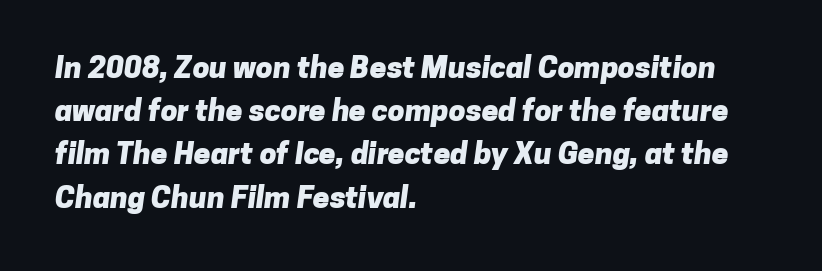
A student would call this left alignment; a typographer would say flush left, rag right. These lines carry a lot of weight — the face is fully bold. Tracking here is standard; glyphs follow each other at the usual distance. These lines are composed in type without serifs.
